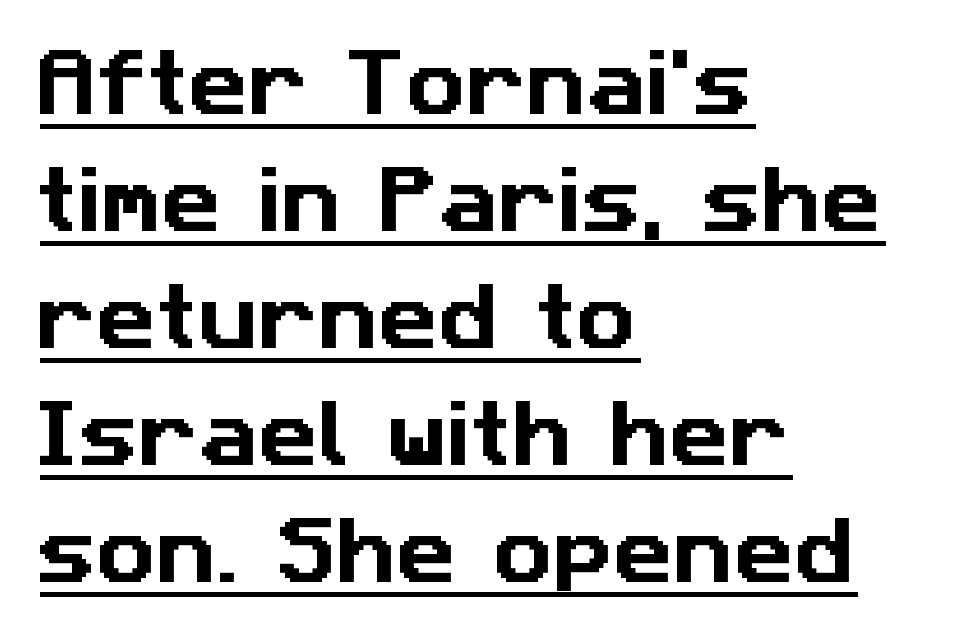
Each new line begins a customary step beneath the previous one. These characters rest on top of a visible drawn line. Nothing unusual about the tracking: characters are spaced as the font intends. Proportional: the letters do not fall into vertical columns.
